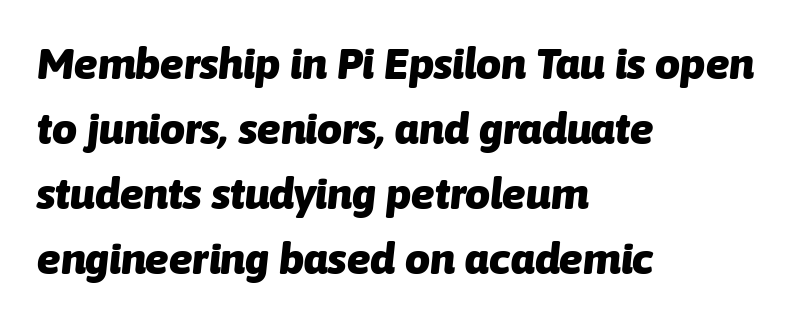
The image shows 44 px heavy type, italic (leaning right); set left-aligned, normal line spacing (1.48x), normal letter spacing, not underlined; low stroke contrast and a medium x-height.
